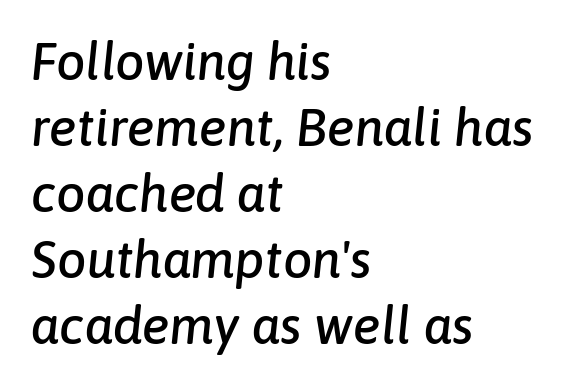
Visually the block forms a straight wall on the left and a jagged coastline on the right. Vertical spacing — default. Would a proofreader flag this as italicized? Yes. The area under the type is left untouched. The line texture is even and compact thanks to regular tracking.
